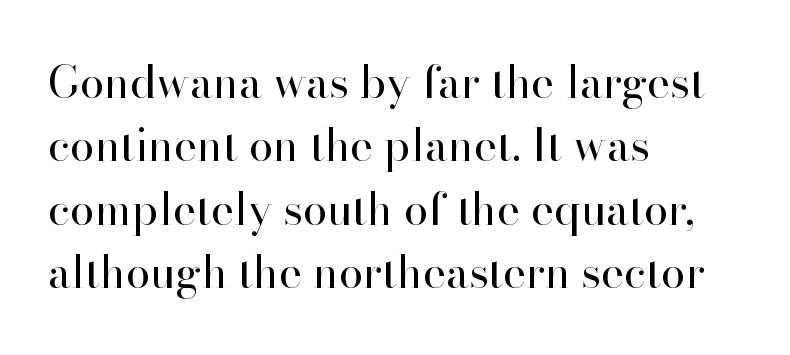
The image shows 44 px regular-weight serif type, upright; set left-aligned, normal line spacing (1.44x), normal letter spacing, not underlined; high stroke contrast and a small x-height.
